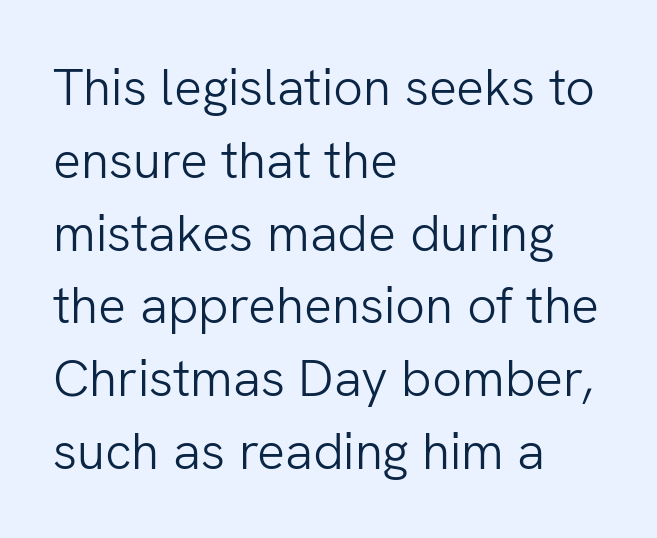
The image shows 52 px light sans-serif type, upright; set left-aligned, normal line spacing (1.4x), normal letter spacing, not underlined; low stroke contrast and a medium x-height.
